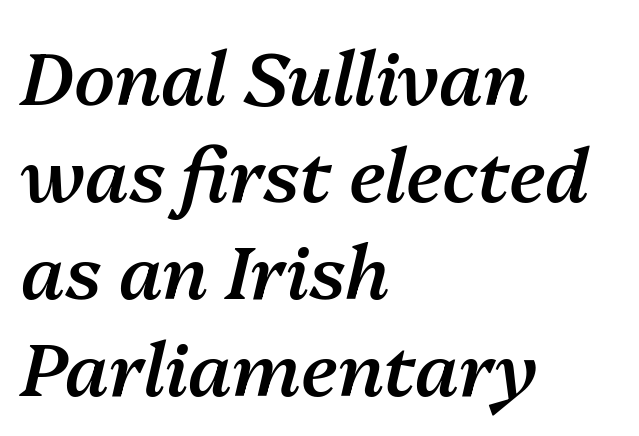
Q: Is the text bold? A: Semi-bold.
Q: Is the text italic (slanted)? A: Yes, it leans right by about 13 degrees.
Q: Is the text underlined? A: No.
Q: How is the paragraph aligned? A: Left-aligned.
Q: Is the spacing between letters normal or unusually wide? A: Normal.
Q: Is the spacing between lines tight, normal or loose? A: Normal.
Q: Width (condensed, normal, or wide)? A: Normal.
Q: Stroke contrast? A: Medium.
Q: x-height? A: Medium.
Q: Monospaced? A: No.
